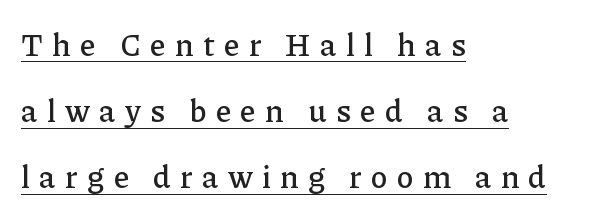
The image shows 31 px serif type, upright; set left-aligned, loose line spacing (2.13x), unusually wide letter spacing (+0.3 em), underlined; low stroke contrast and a medium x-height.
